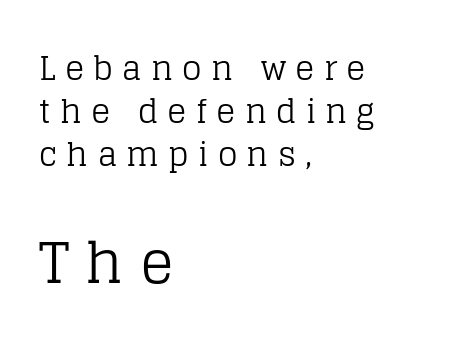
{"serif": "yes", "italic": "no", "bold": "no", "weight": "regular", "width": "normal", "stroke_contrast": "low", "x_height": "large", "monospaced": "no", "underline": "no", "align": "left", "line_spacing": "normal", "line_spacing_ratio": 1.34, "letter_spacing": "wide", "letter_spacing_em": 0.29, "larger_block": "second", "size_ratio": 1.75, "glyph_px": 56}
